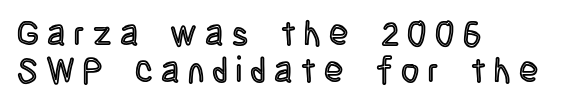
The image shows 35 px condensed type, upright; set left-aligned, tight line spacing (1.05x), unusually wide letter spacing (+0.24 em), not underlined; a large x-height.
